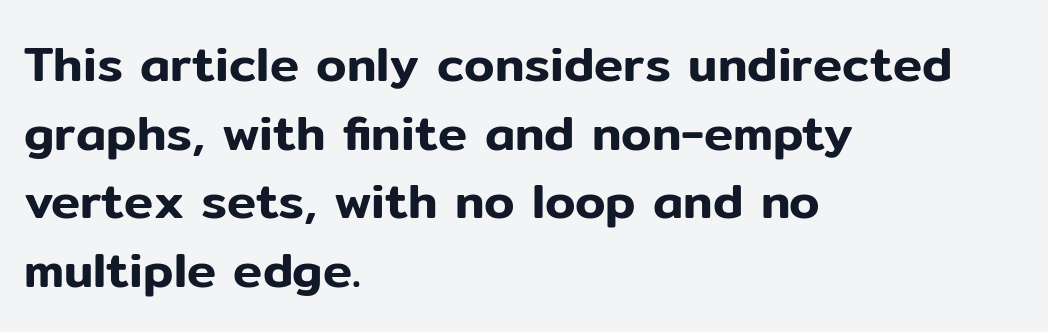
The image shows 49 px sans-serif type, upright; set left-aligned, normal line spacing (1.4x), normal letter spacing, not underlined; low stroke contrast and a medium x-height.
